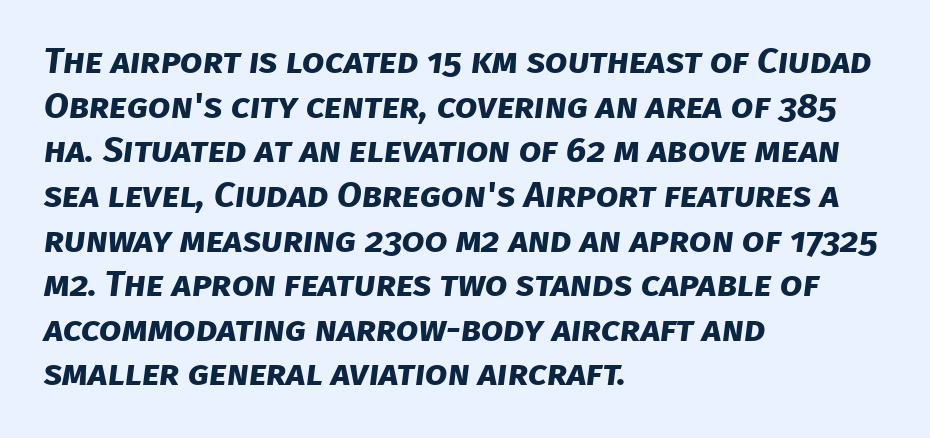
The image shows 36 px bold sans-serif type; set left-aligned, line spacing 1.24x, normal letter spacing, not underlined; low stroke contrast and a large x-height.
